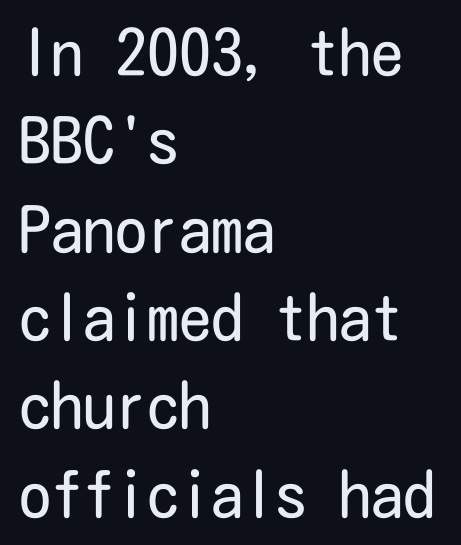
The image shows 64 px regular-weight, condensed sans-serif type, upright; set left-aligned, normal line spacing (1.38x), normal letter spacing, not underlined; low stroke contrast and a medium x-height.
